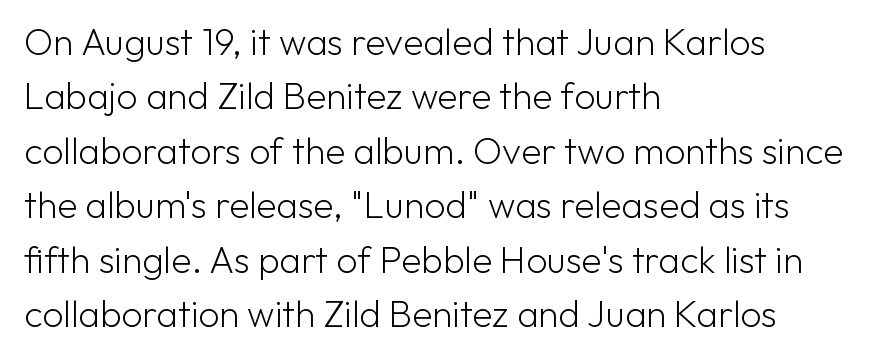
{"serif": "no", "italic": "no", "bold": "no", "weight": "light", "width": "normal", "stroke_contrast": "low", "x_height": "medium", "monospaced": "no", "underline": "no", "align": "left", "line_spacing": "normal", "line_spacing_ratio": 1.47, "letter_spacing": "normal", "letter_spacing_em": 0.0, "glyph_px": 37}
